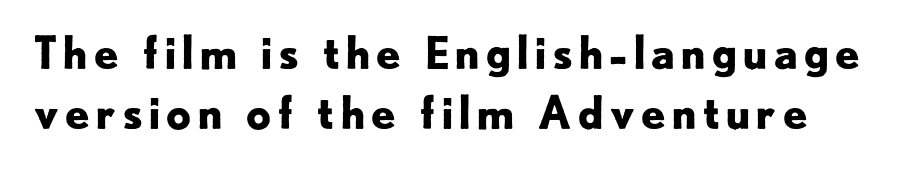
{"serif": "no", "italic": "no", "bold": "yes", "weight": "bold", "width": "normal", "stroke_contrast": "low", "x_height": "small", "monospaced": "no", "underline": "no", "line_spacing": "normal", "line_spacing_ratio": 1.33, "glyph_px": 45}
